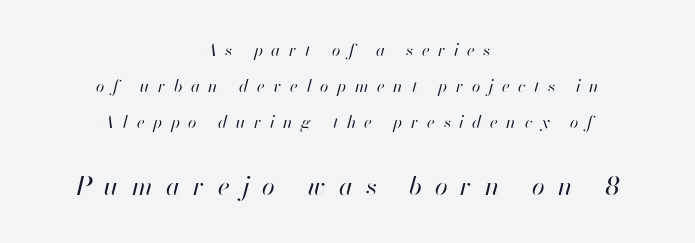
{"italic": "yes", "lean": "right", "slant_degrees": 13, "bold": "no", "underline": "no", "align": "center", "line_spacing": "loose", "line_spacing_ratio": 2.13, "letter_spacing": "wide", "letter_spacing_em": 0.5, "larger_block": "second", "size_ratio": 1.53, "glyph_px": 26}
